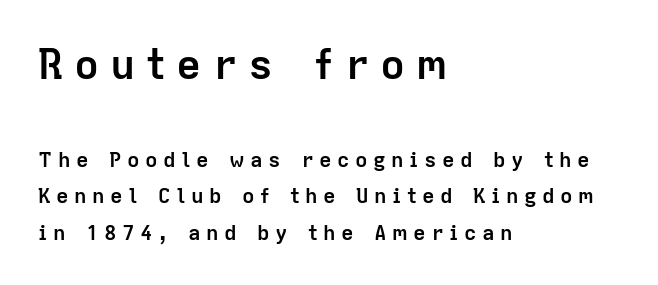
Q: Is the text bold? A: Yes.
Q: Is the text italic (slanted)? A: No, it is upright.
Q: Is the typeface a serif or a sans-serif typeface? A: Sans-serif.
Q: Is the text underlined? A: No.
Q: How is the paragraph aligned? A: Left-aligned.
Q: Is the spacing between letters normal or unusually wide? A: Unusually wide.
Q: Which block of text is set in a larger size, the first (top) or the second (bottom)? A: The first (top) one.
Q: Width (condensed, normal, or wide)? A: Normal.
Q: Stroke contrast? A: Low.
Q: x-height? A: Medium.
Q: Monospaced? A: No.
